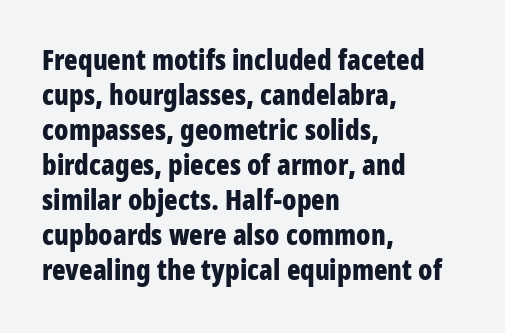
Q: Is the text bold? A: Yes.
Q: Is the text italic (slanted)? A: No, it is upright.
Q: Is the typeface a serif or a sans-serif typeface? A: Sans-serif.
Q: Is the text underlined? A: No.
Q: How is the paragraph aligned? A: Left-aligned.
Q: Is the spacing between letters normal or unusually wide? A: Normal.
Q: Is the spacing between lines tight, normal or loose? A: Normal.
Q: Width (condensed, normal, or wide)? A: Condensed.
Q: Stroke contrast? A: Low.
Q: x-height? A: Large.
Q: Monospaced? A: No.
